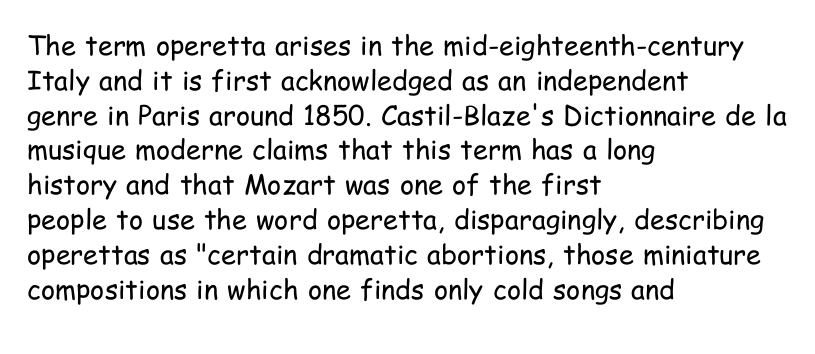
The image shows 27 px text type, upright; set left-aligned, normal line spacing (1.29x), normal letter spacing, not underlined.
